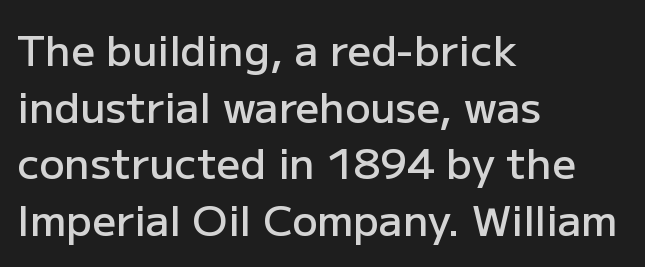
The image shows 42 px semibold sans-serif type, upright; set left-aligned, normal line spacing (1.35x), normal letter spacing, not underlined; low stroke contrast and a medium x-height.
